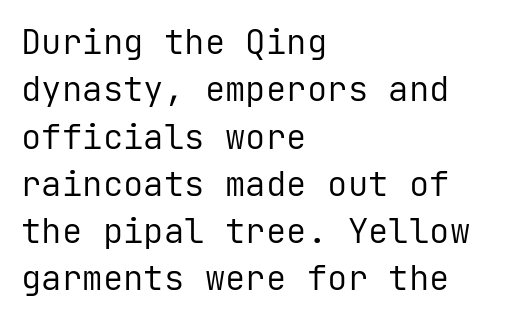
Q: Is the text bold? A: No.
Q: Is the text italic (slanted)? A: No, it is upright.
Q: Is the typeface a serif or a sans-serif typeface? A: Sans-serif.
Q: Is the text underlined? A: No.
Q: How is the paragraph aligned? A: Left-aligned.
Q: Is the spacing between letters normal or unusually wide? A: Normal.
Q: Is the spacing between lines tight, normal or loose? A: Normal.
Q: Width (condensed, normal, or wide)? A: Normal.
Q: Stroke contrast? A: Low.
Q: x-height? A: Medium.
Q: Monospaced? A: Yes.
